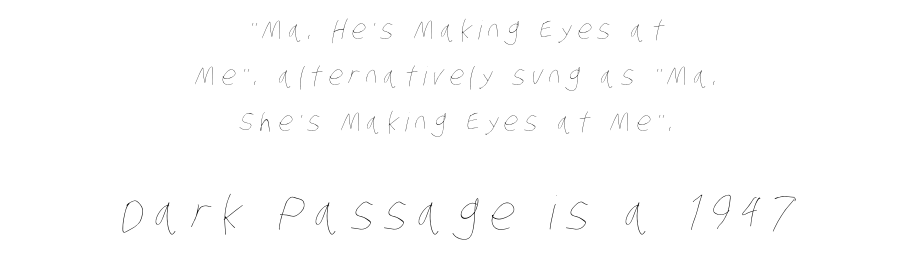
The image shows 46 px thin, condensed type; set centered, line spacing 1.76x, unusually wide letter spacing (+0.23 em), not underlined; the second (bottom) block is 1.77x larger; low stroke contrast and a large x-height.
